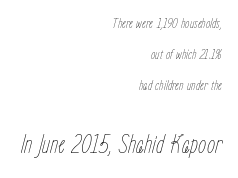
Q: Is the text bold? A: No.
Q: Is the text italic (slanted)? A: Yes, it leans right by about 15 degrees.
Q: Is the text underlined? A: No.
Q: How is the paragraph aligned? A: Right-aligned.
Q: Is the spacing between letters normal or unusually wide? A: Normal.
Q: Is the spacing between lines tight, normal or loose? A: Loose.
Q: Which block of text is set in a larger size, the first (top) or the second (bottom)? A: The second (bottom) one.
